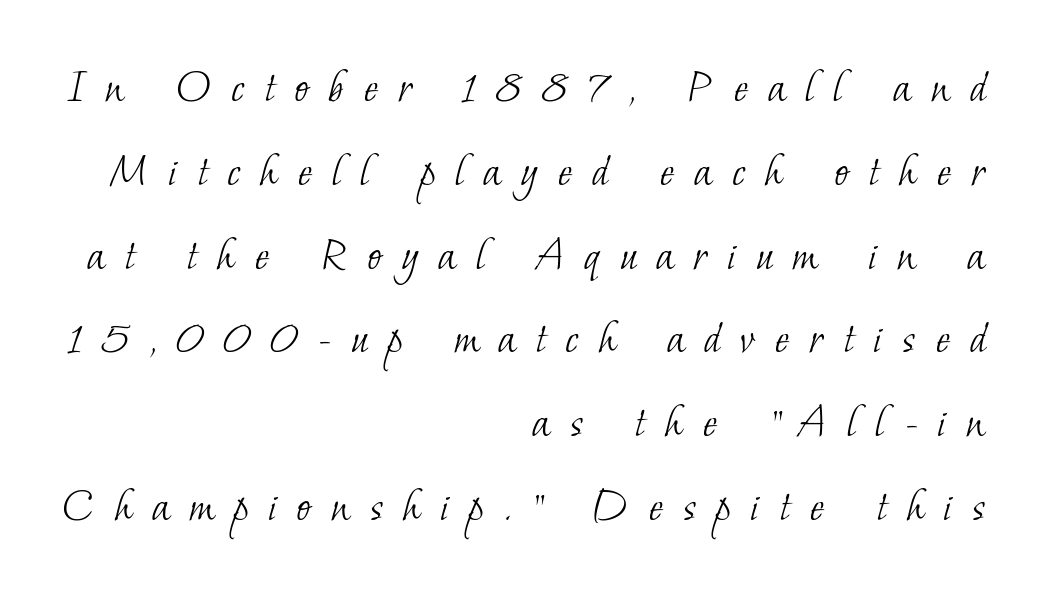
{"serif": "yes", "bold": "no", "weight": "light", "width": "normal", "stroke_contrast": "low", "x_height": "small", "monospaced": "no", "underline": "no", "align": "right", "line_spacing_ratio": 1.71, "letter_spacing": "wide", "letter_spacing_em": 0.4, "glyph_px": 49}
